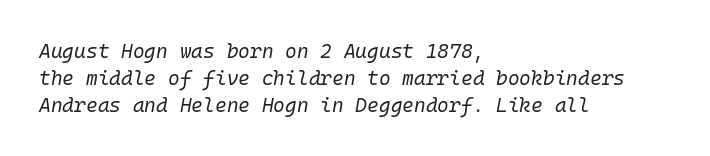
{"italic": "yes", "lean": "right", "slant_degrees": 10, "bold": "no", "underline": "no", "align": "left", "line_spacing": "normal", "line_spacing_ratio": 1.34, "letter_spacing": "normal", "letter_spacing_em": 0.0, "glyph_px": 20}
